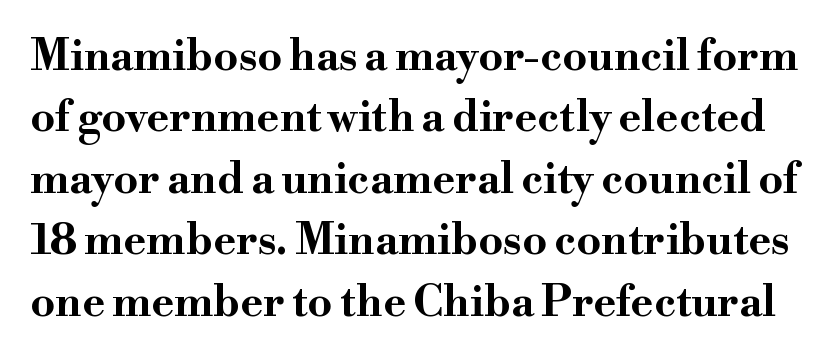
The image shows 43 px bold, wide serif type, upright; set normal line spacing (1.43x), normal letter spacing, not underlined; high stroke contrast and a small x-height.
